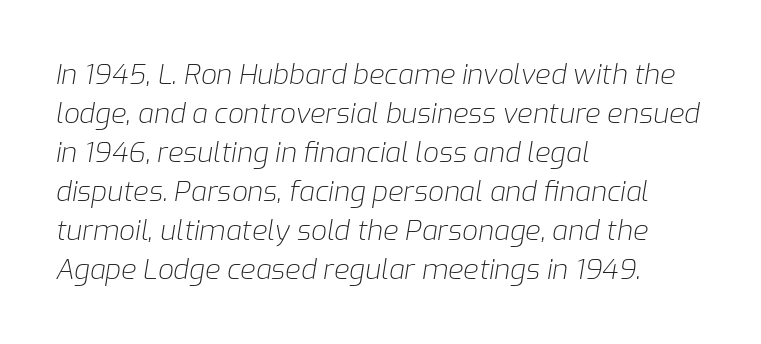
Q: Is the text bold? A: No.
Q: Is the text italic (slanted)? A: Yes, it leans right by about 9 degrees.
Q: Is the text underlined? A: No.
Q: How is the paragraph aligned? A: Left-aligned.
Q: Is the spacing between letters normal or unusually wide? A: Normal.
Q: Is the spacing between lines tight, normal or loose? A: Normal.
Q: Width (condensed, normal, or wide)? A: Normal.
Q: Stroke contrast? A: Low.
Q: x-height? A: Medium.
Q: Monospaced? A: No.
